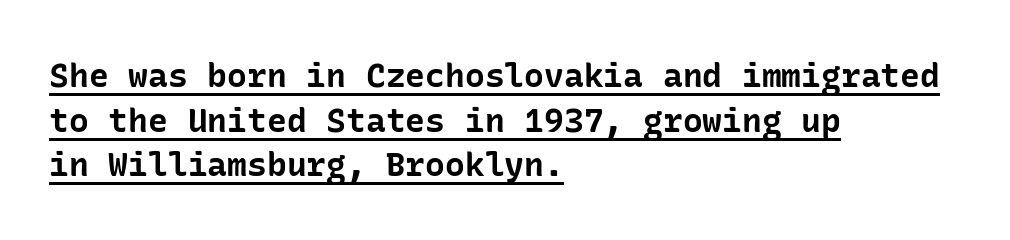
Italic? Not at all — the glyphs are vertical. What decoration does the sample have? An underline. A normal amount of white space separates one row of letters from the next. Inter-character spacing is left at the font's built-in metrics.
